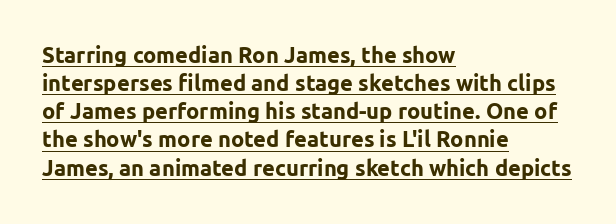
The glyphs have the mass of a bold cut. Ascenders rise straight up at ninety degrees. The letters sit at their default tracking, neither squeezed nor spread. Horizontal alignment here is leftward, the default for most running prose.
